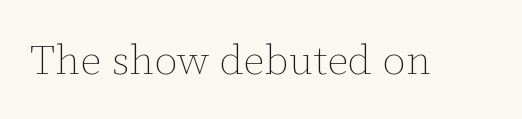
Stroke mass is kept to a normal reading level or below. The tracking reads as untouched default to a designer's eye. If you drew a line through each stem, it would be perfectly vertical. The letters advance in unequal steps, a hallmark of proportional type.
